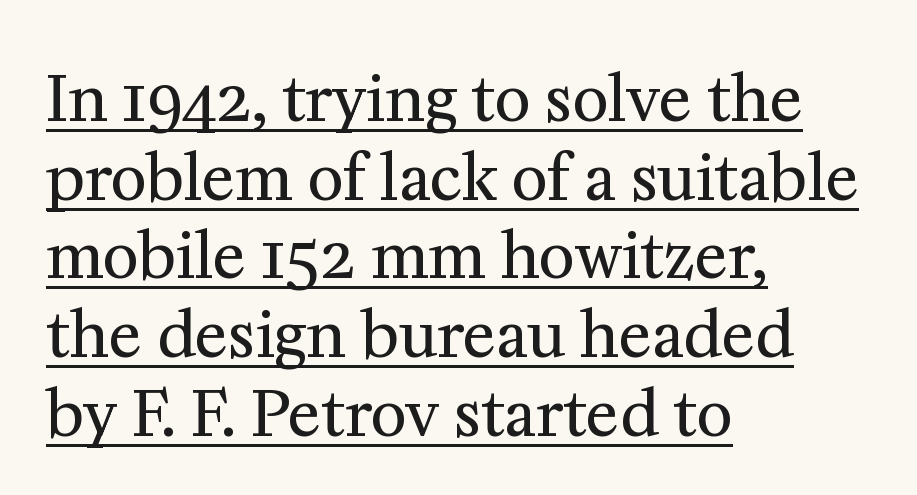
A typesetter would call this proportional, since set widths differ per character. You could call the tracking neutral — neither tight nor loose. In terms of leading, this rendering sits right in the middle. The glyphs are accompanied by a horizontal stroke just below them. Does the copy run flush right? No — it runs flush left.
